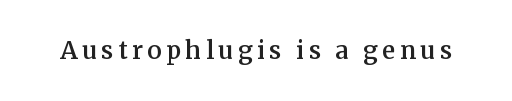
{"italic": "no", "bold": "semi", "underline": "no", "glyph_px": 24}
